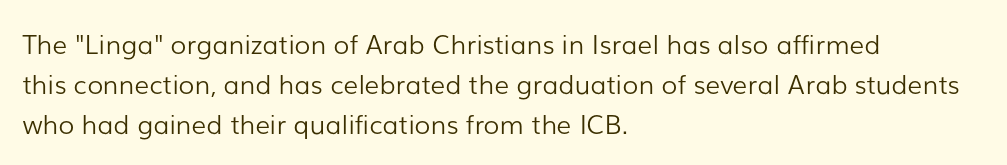
Q: Is the text bold? A: No.
Q: Is the text italic (slanted)? A: No, it is upright.
Q: Is the text underlined? A: No.
Q: How is the paragraph aligned? A: Left-aligned.
Q: Is the spacing between letters normal or unusually wide? A: Normal.
Q: Is the spacing between lines tight, normal or loose? A: Normal.
